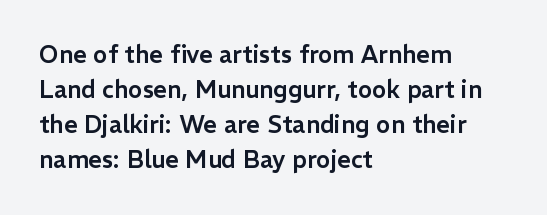
The image shows 24 px text type, upright; set left-aligned, normal line spacing (1.46x), normal letter spacing, not underlined.
